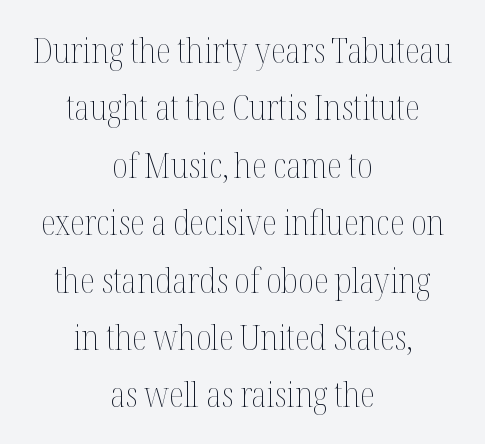
{"italic": "no", "bold": "no", "weight": "thin", "width": "condensed", "stroke_contrast": "medium", "x_height": "medium", "monospaced": "no", "underline": "no", "align": "center", "line_spacing": "normal", "line_spacing_ratio": 1.64, "letter_spacing": "normal", "letter_spacing_em": 0.0, "glyph_px": 35}
